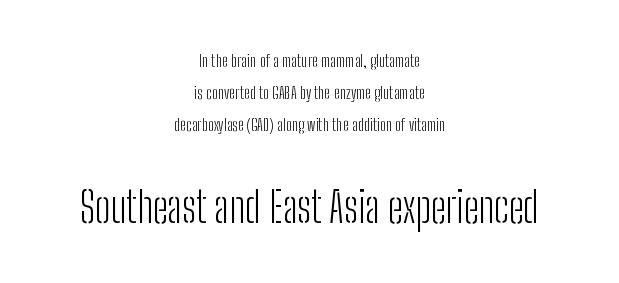
{"serif": "no", "italic": "no", "bold": "no", "weight": "light", "width": "condensed", "stroke_contrast": "low", "x_height": "medium", "monospaced": "no", "underline": "no", "align": "center", "line_spacing_ratio": 1.87, "letter_spacing": "normal", "letter_spacing_em": 0.0, "larger_block": "second", "size_ratio": 2.53, "glyph_px": 43}
